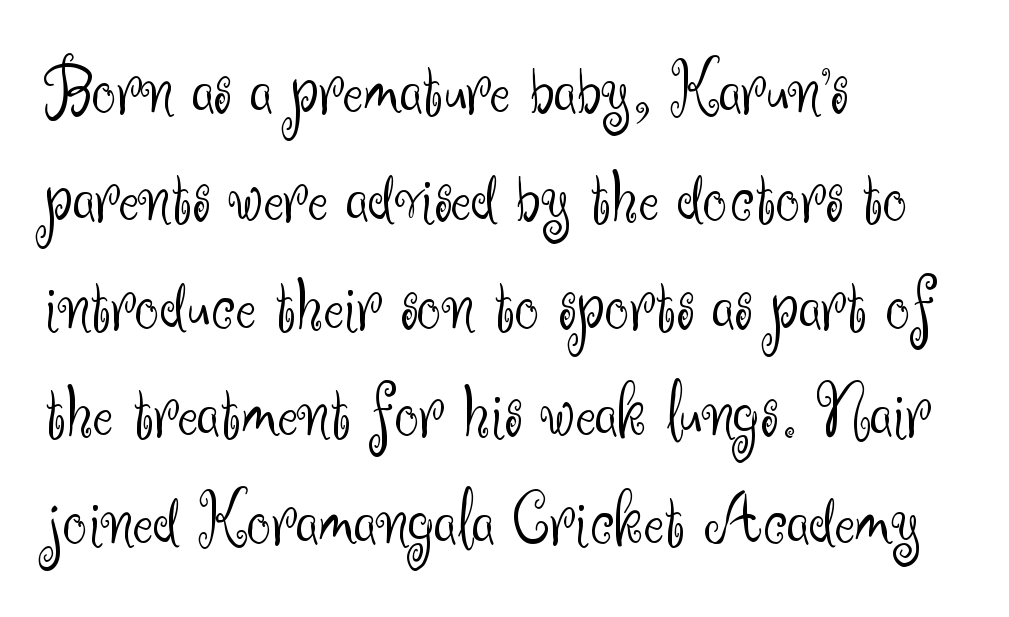
Caption: multi-line text, flush left, ragged right. The type is set solid horizontally, with unmodified tracking. Think of a printed novel: that variable character pitch is what you see here. When letters stand straight like this, we call the style roman or upright. Horizontal bands of white between lines are of average thickness.
